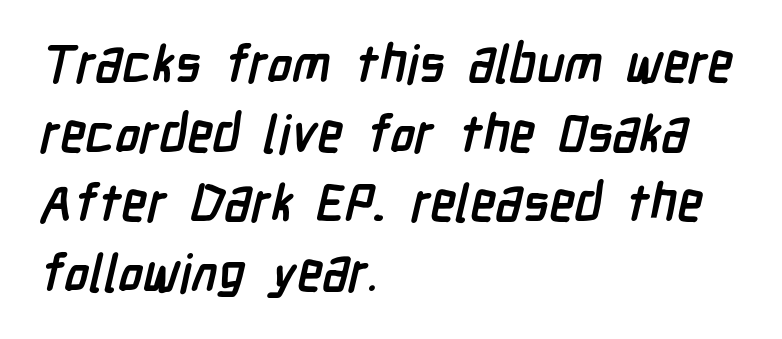
The image shows 52 px semibold, condensed sans-serif type; set left-aligned, normal line spacing (1.34x), normal letter spacing, not underlined; low stroke contrast and a medium x-height.
